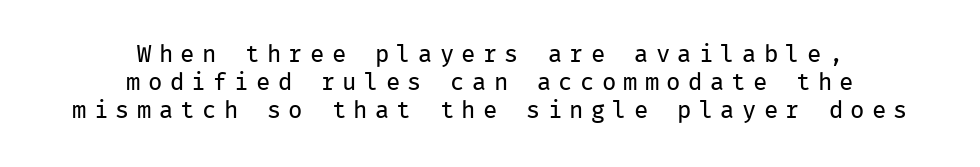
The image shows 24 px text type, upright; set centered, line spacing 1.16x, unusually wide letter spacing (+0.3 em), not underlined.
